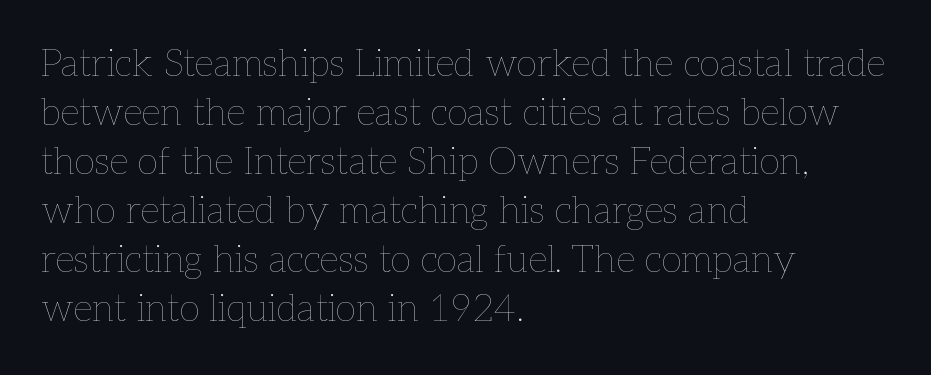
Q: Is the text bold? A: No.
Q: Is the text italic (slanted)? A: No, it is upright.
Q: Is the text underlined? A: No.
Q: How is the paragraph aligned? A: Left-aligned.
Q: Is the spacing between letters normal or unusually wide? A: Normal.
Q: Is the spacing between lines tight, normal or loose? A: Normal.
Q: Width (condensed, normal, or wide)? A: Normal.
Q: Stroke contrast? A: Low.
Q: x-height? A: Medium.
Q: Monospaced? A: No.
